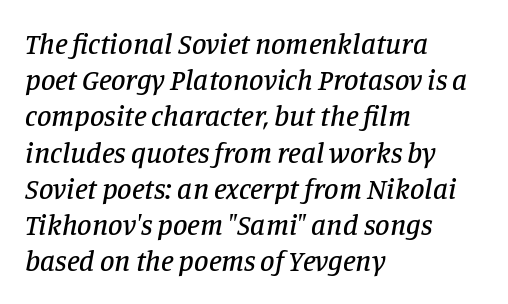
Q: Is the text italic (slanted)? A: Yes, it leans right by about 11 degrees.
Q: Is the typeface a serif or a sans-serif typeface? A: Serif.
Q: Is the text underlined? A: No.
Q: How is the paragraph aligned? A: Left-aligned.
Q: Is the spacing between letters normal or unusually wide? A: Normal.
Q: Is the spacing between lines tight, normal or loose? A: Normal.
Q: Width (condensed, normal, or wide)? A: Normal.
Q: Stroke contrast? A: Low.
Q: x-height? A: Large.
Q: Monospaced? A: No.
